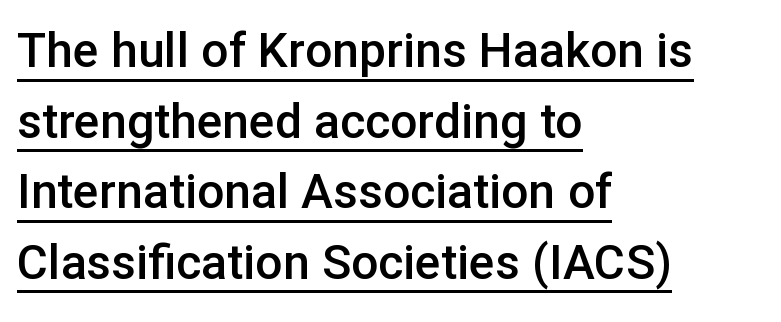
{"serif": "no", "italic": "no", "bold": "semi", "weight": "semibold", "width": "normal", "stroke_contrast": "low", "x_height": "medium", "monospaced": "no", "underline": "yes", "align": "left", "line_spacing": "normal", "line_spacing_ratio": 1.47, "letter_spacing": "normal", "letter_spacing_em": 0.0, "glyph_px": 48}
